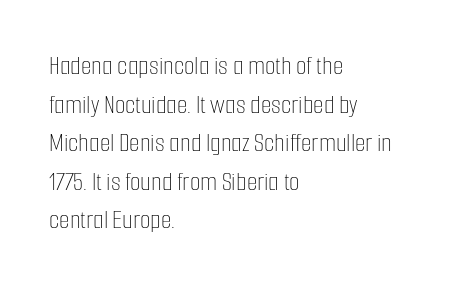
Stroke thickness stays within the range of a standard reading face or lighter. Notice how descenders clear the ascenders below comfortably — that's standard leading. There is no visible air inserted between adjacent glyphs. Casual observation: everything's shoved over to the left. The specimen omits any rule beneath the text block's lines. The letters stand straight up with perfectly vertical stems.
